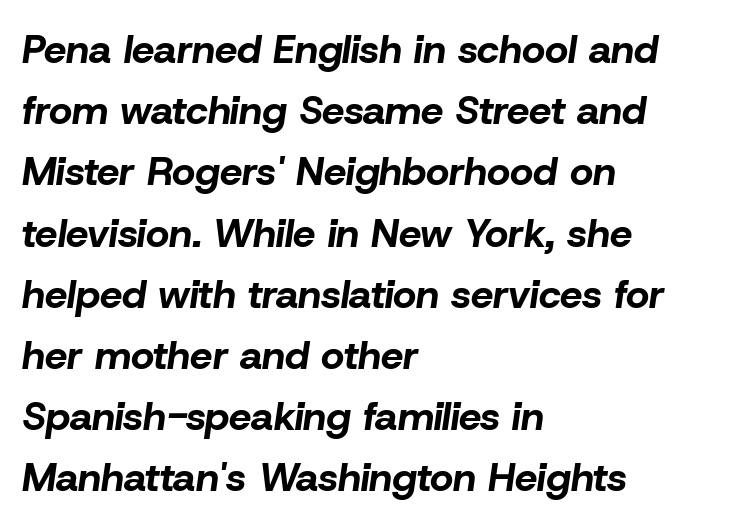
The image shows 40 px bold type, italic (leaning right); set left-aligned, normal line spacing (1.53x), normal letter spacing, not underlined; low stroke contrast and a medium x-height.
